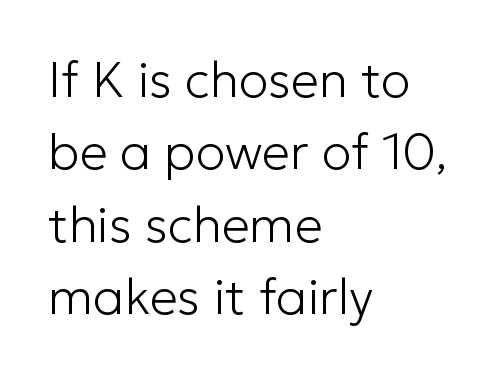
The image shows 50 px light sans-serif type, upright; set left-aligned, normal line spacing (1.45x), normal letter spacing, not underlined; low stroke contrast and a medium x-height.
